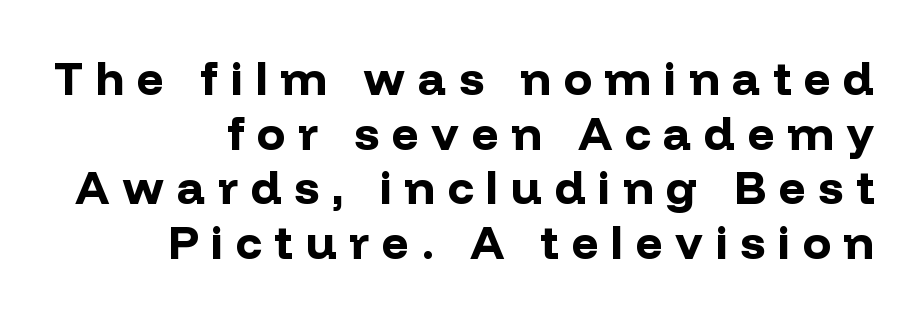
The image shows 47 px bold sans-serif type, upright; set right-aligned, line spacing 1.16x, unusually wide letter spacing (+0.27 em), not underlined; low stroke contrast and a medium x-height.
